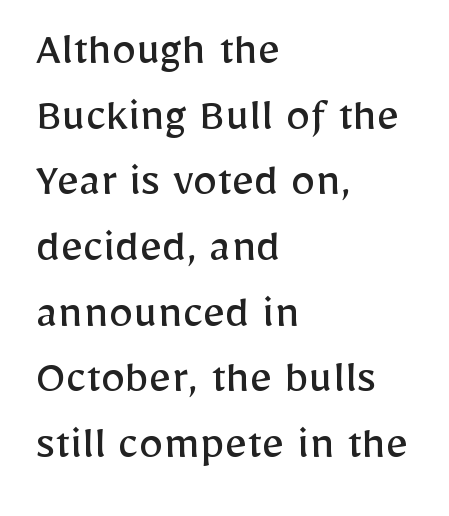
{"serif": "no", "italic": "no", "bold": "no", "weight": "regular", "width": "normal", "stroke_contrast": "low", "x_height": "medium", "monospaced": "no", "underline": "no", "align": "left", "line_spacing": "normal", "line_spacing_ratio": 1.34, "letter_spacing": "normal", "letter_spacing_em": 0.0, "glyph_px": 49}
